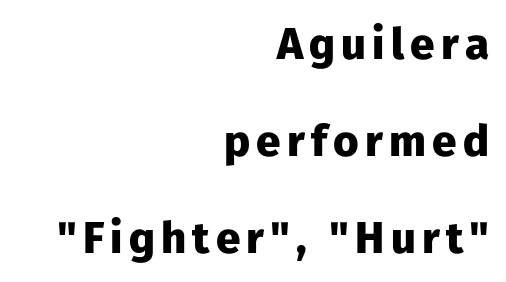
Q: Is the text bold? A: Yes.
Q: Is the text italic (slanted)? A: No, it is upright.
Q: Is the typeface a serif or a sans-serif typeface? A: Sans-serif.
Q: Is the text underlined? A: No.
Q: How is the paragraph aligned? A: Right-aligned.
Q: Is the spacing between lines tight, normal or loose? A: Loose.
Q: Width (condensed, normal, or wide)? A: Normal.
Q: Stroke contrast? A: Low.
Q: x-height? A: Medium.
Q: Monospaced? A: No.
